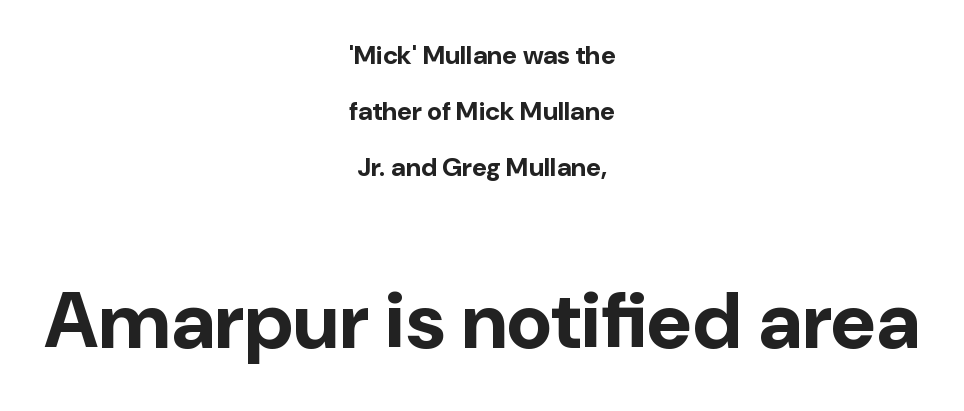
Q: Is the text bold? A: Yes.
Q: Is the text italic (slanted)? A: No, it is upright.
Q: Is the typeface a serif or a sans-serif typeface? A: Sans-serif.
Q: Is the text underlined? A: No.
Q: How is the paragraph aligned? A: Centered.
Q: Is the spacing between letters normal or unusually wide? A: Normal.
Q: Is the spacing between lines tight, normal or loose? A: Loose.
Q: Which block of text is set in a larger size, the first (top) or the second (bottom)? A: The second (bottom) one.
Q: Width (condensed, normal, or wide)? A: Normal.
Q: Stroke contrast? A: Low.
Q: x-height? A: Medium.
Q: Monospaced? A: No.
